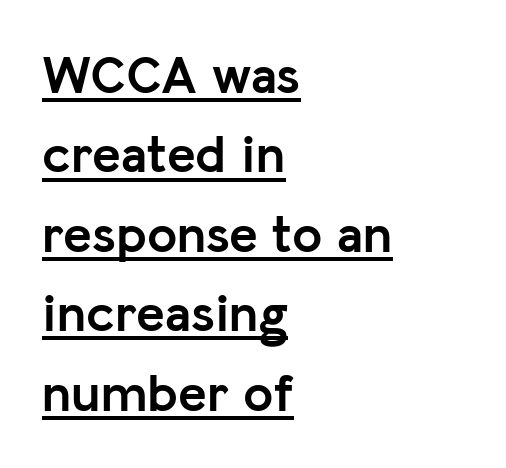
{"serif": "no", "italic": "no", "bold": "yes", "weight": "semibold", "width": "normal", "stroke_contrast": "low", "x_height": "medium", "monospaced": "no", "underline": "yes", "align": "left", "line_spacing": "normal", "line_spacing_ratio": 1.47, "letter_spacing": "normal", "letter_spacing_em": 0.0, "glyph_px": 54}
